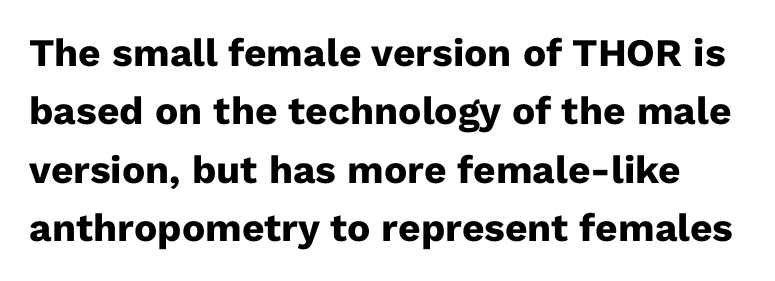
Q: Is the text bold? A: Yes.
Q: Is the text italic (slanted)? A: No, it is upright.
Q: Is the typeface a serif or a sans-serif typeface? A: Sans-serif.
Q: Is the text underlined? A: No.
Q: Is the spacing between letters normal or unusually wide? A: Normal.
Q: Is the spacing between lines tight, normal or loose? A: Normal.
Q: Width (condensed, normal, or wide)? A: Normal.
Q: Stroke contrast? A: Low.
Q: x-height? A: Medium.
Q: Monospaced? A: No.
